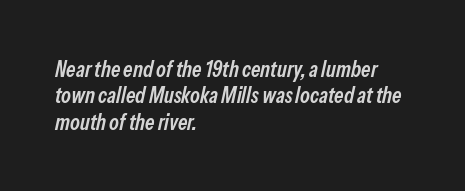
Words float on clear page, feet unadorned. A student would call this left alignment; a typographer would say flush left, rag right. When letters slant like this, we call the style italic. There is no visible air inserted between adjacent glyphs.
